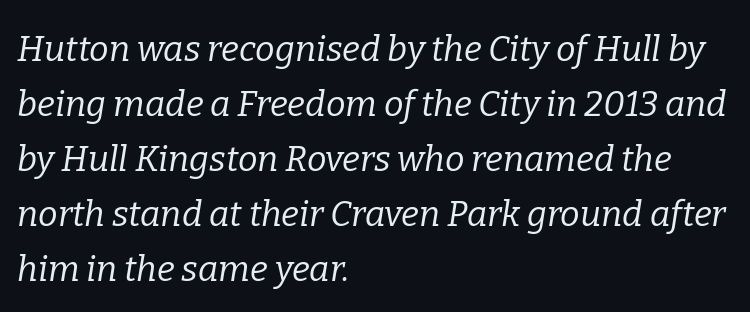
The image shows 35 px regular-weight serif type, italic (leaning right); set left-aligned, normal line spacing (1.57x), normal letter spacing, not underlined; low stroke contrast and a medium x-height.
